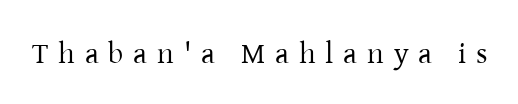
{"serif": "yes", "italic": "no", "bold": "no", "weight": "regular", "width": "normal", "stroke_contrast": "low", "x_height": "medium", "monospaced": "no", "underline": "no", "letter_spacing": "wide", "letter_spacing_em": 0.33, "glyph_px": 30}
